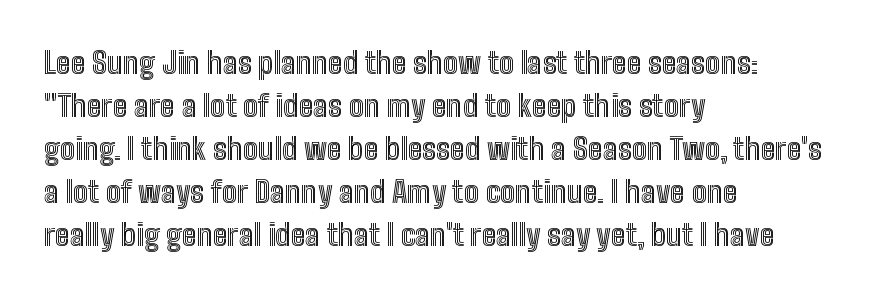
{"italic": "no", "width": "condensed", "x_height": "medium", "monospaced": "no", "underline": "no", "align": "left", "line_spacing": "normal", "line_spacing_ratio": 1.43, "letter_spacing": "normal", "letter_spacing_em": 0.0, "glyph_px": 30}
